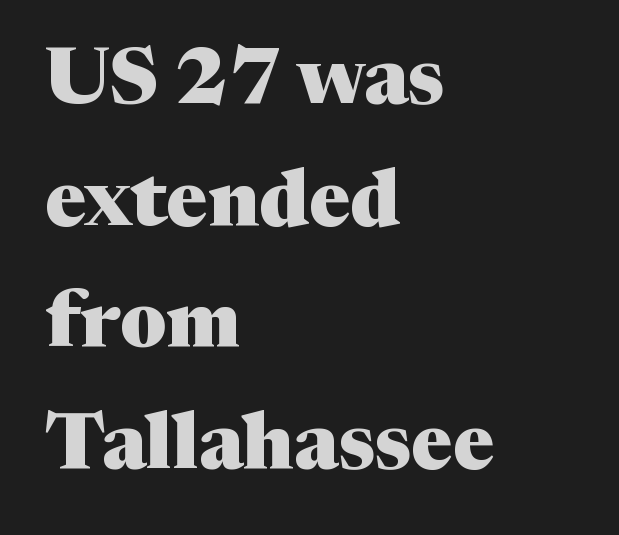
{"serif": "yes", "italic": "no", "bold": "yes", "weight": "heavy", "width": "normal", "stroke_contrast": "medium", "x_height": "medium", "monospaced": "no", "underline": "no", "align": "left", "line_spacing": "normal", "line_spacing_ratio": 1.56, "letter_spacing": "normal", "letter_spacing_em": 0.0, "glyph_px": 78}
